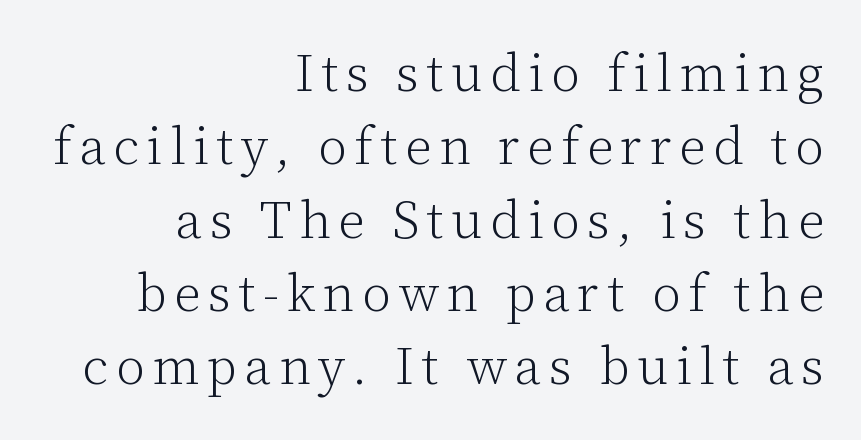
{"serif": "yes", "italic": "no", "bold": "no", "weight": "light", "width": "normal", "stroke_contrast": "low", "x_height": "medium", "monospaced": "no", "underline": "no", "align": "right", "line_spacing": "normal", "line_spacing_ratio": 1.41, "glyph_px": 52}
